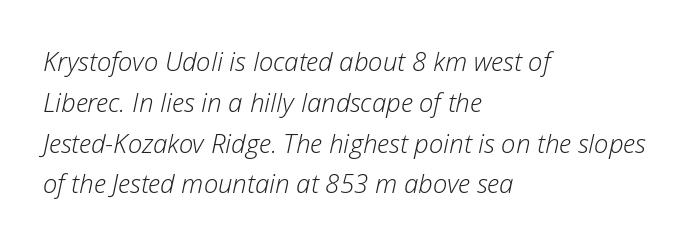
Nobody drew a line under any word here. Casual observation: everything's shoved over to the left. This sample keeps an unexceptional amount of space between lines. Look at the tracking — it's just the regular setting, nothing added. Compared with ordinary roman type, these characters are visibly tilted.
